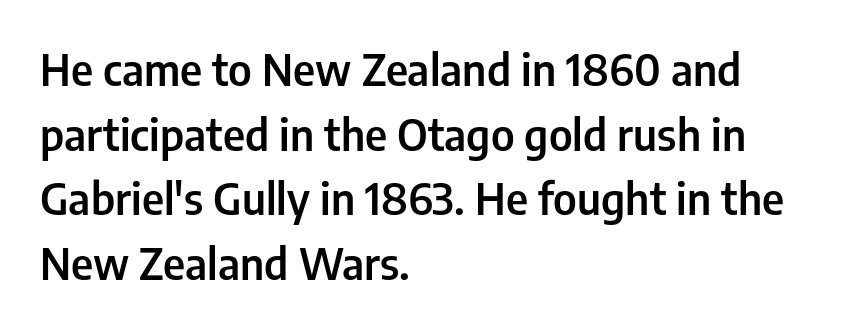
Q: Is the text bold? A: Semi-bold.
Q: Is the text italic (slanted)? A: No, it is upright.
Q: Is the typeface a serif or a sans-serif typeface? A: Sans-serif.
Q: Is the text underlined? A: No.
Q: How is the paragraph aligned? A: Left-aligned.
Q: Is the spacing between letters normal or unusually wide? A: Normal.
Q: Is the spacing between lines tight, normal or loose? A: Normal.
Q: Width (condensed, normal, or wide)? A: Condensed.
Q: Stroke contrast? A: Low.
Q: x-height? A: Medium.
Q: Monospaced? A: No.
